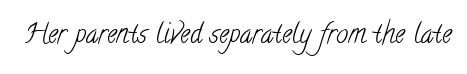
{"bold": "no", "underline": "no", "letter_spacing": "normal", "letter_spacing_em": 0.0, "glyph_px": 27}
